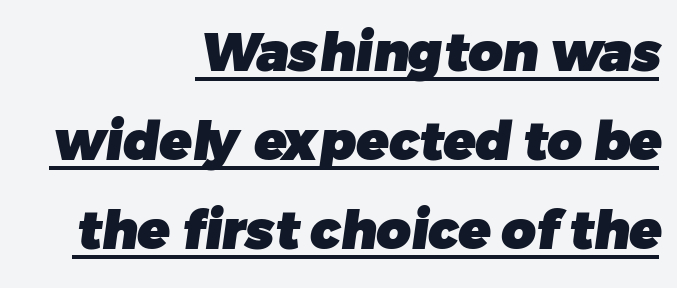
{"serif": "no", "bold": "yes", "weight": "heavy", "width": "normal", "stroke_contrast": "low", "x_height": "medium", "monospaced": "no", "underline": "yes", "align": "right", "line_spacing": "normal", "line_spacing_ratio": 1.68, "letter_spacing": "normal", "letter_spacing_em": 0.0, "glyph_px": 53}
